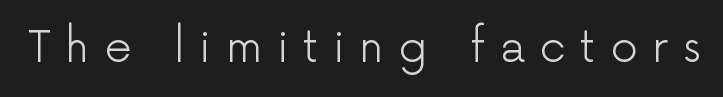
The rendering uses natural spacing where letterforms have individual widths. The characters display no serif detailing; their extremities are plain. Students, note that the glyphs here are deliberately spaced far apart. The typography opts for an upright posture over an oblique one. Is this a heavy cut? Hardly; it is regular or lighter.
